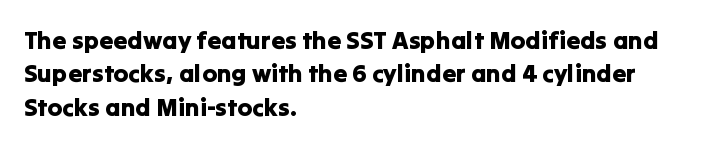
The image shows 25 px text type, upright; set left-aligned, normal line spacing (1.34x), normal letter spacing, not underlined.
